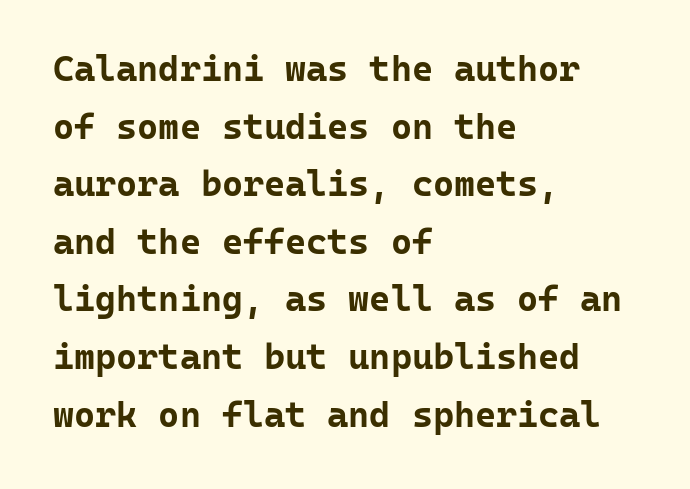
{"serif": "no", "italic": "no", "bold": "yes", "weight": "bold", "width": "normal", "stroke_contrast": "low", "x_height": "medium", "monospaced": "yes", "underline": "no", "align": "left", "line_spacing": "normal", "line_spacing_ratio": 1.6, "letter_spacing": "normal", "letter_spacing_em": 0.0, "glyph_px": 36}
